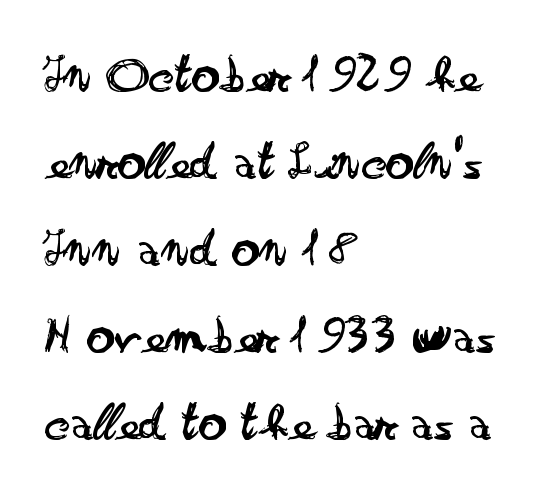
{"serif": "no", "italic": "no", "bold": "no", "weight": "regular", "width": "wide", "stroke_contrast": "low", "x_height": "small", "monospaced": "no", "underline": "no", "align": "left", "line_spacing": "normal", "line_spacing_ratio": 1.58, "letter_spacing": "normal", "letter_spacing_em": 0.0, "glyph_px": 55}
